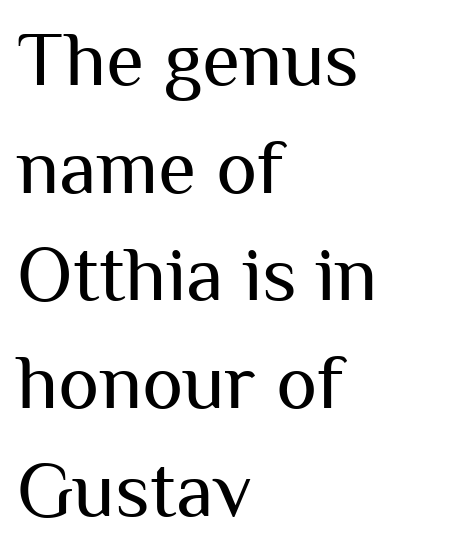
The image shows 78 px regular-weight sans-serif type, upright; set left-aligned, normal line spacing (1.38x), normal letter spacing, not underlined; medium stroke contrast and a medium x-height.
